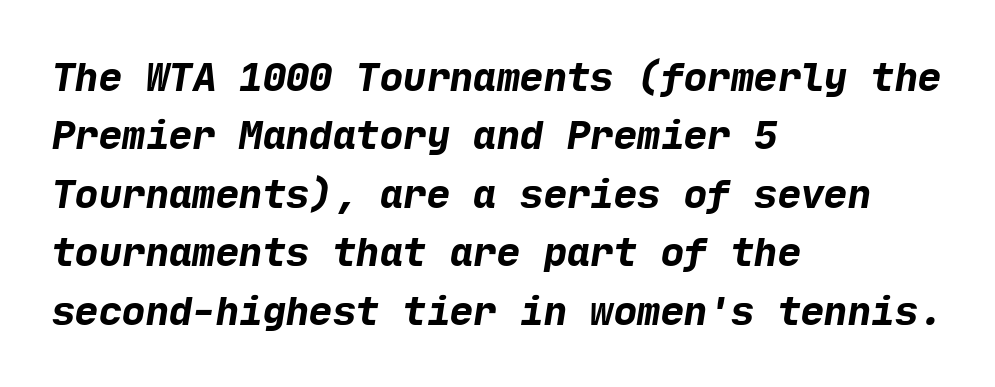
Q: Is the text bold? A: Yes.
Q: Is the typeface a serif or a sans-serif typeface? A: Sans-serif.
Q: Is the text underlined? A: No.
Q: How is the paragraph aligned? A: Left-aligned.
Q: Is the spacing between letters normal or unusually wide? A: Normal.
Q: Is the spacing between lines tight, normal or loose? A: Normal.
Q: Width (condensed, normal, or wide)? A: Normal.
Q: Stroke contrast? A: Low.
Q: x-height? A: Medium.
